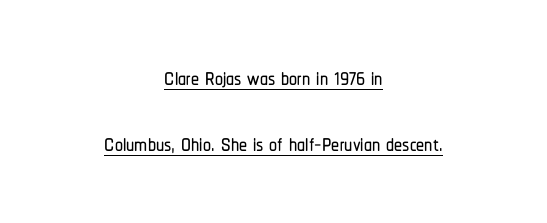
Q: Is the text italic (slanted)? A: No, it is upright.
Q: Is the typeface a serif or a sans-serif typeface? A: Sans-serif.
Q: Is the text underlined? A: Yes.
Q: How is the paragraph aligned? A: Centered.
Q: Is the spacing between letters normal or unusually wide? A: Normal.
Q: Is the spacing between lines tight, normal or loose? A: Loose.
Q: Width (condensed, normal, or wide)? A: Condensed.
Q: Stroke contrast? A: Low.
Q: x-height? A: Medium.
Q: Monospaced? A: No.
